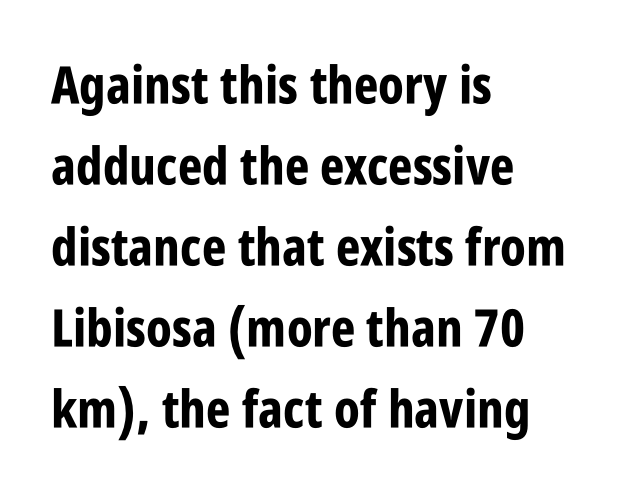
How would I describe the line gaps? Plain and ordinary. These lines are set flush left with a ragged right edge. A sans-serif font was chosen for this passage. Check under the words: just untouched page. Posture: straight, roman, zero tilt.
